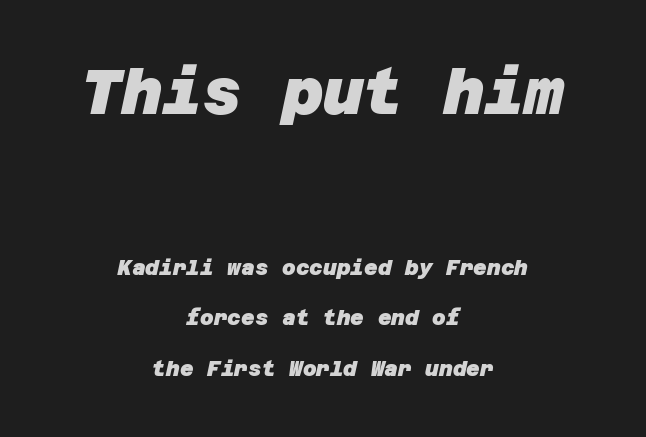
Horizontal bands of white between lines are thick stripes. The zone under the glyphs is completely vacant. Heavy-handed strokes throughout: this text is bold. Look at the tracking — it's just the regular setting, nothing added. The compositor balanced each line on the midline.
